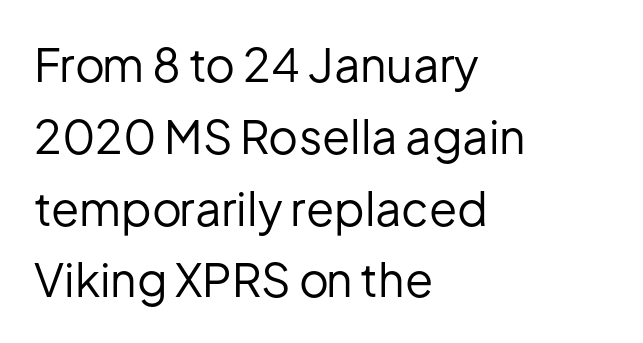
Q: Is the text bold? A: No.
Q: Is the text italic (slanted)? A: No, it is upright.
Q: Is the typeface a serif or a sans-serif typeface? A: Sans-serif.
Q: Is the text underlined? A: No.
Q: How is the paragraph aligned? A: Left-aligned.
Q: Is the spacing between letters normal or unusually wide? A: Normal.
Q: Is the spacing between lines tight, normal or loose? A: Normal.
Q: Width (condensed, normal, or wide)? A: Normal.
Q: Stroke contrast? A: Low.
Q: x-height? A: Medium.
Q: Monospaced? A: No.
